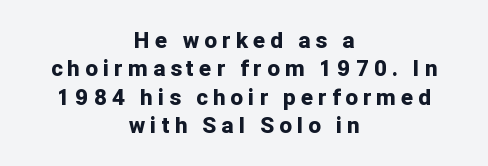
Q: Is the text bold? A: Yes.
Q: Is the text italic (slanted)? A: No, it is upright.
Q: Is the text underlined? A: No.
Q: How is the paragraph aligned? A: Centered.
Q: Is the spacing between letters normal or unusually wide? A: Unusually wide.
Q: Is the spacing between lines tight, normal or loose? A: Normal.
